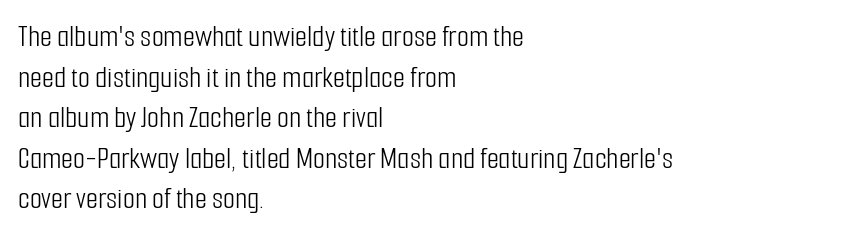
The image shows 31 px light, condensed sans-serif type, upright; set left-aligned, normal line spacing (1.31x), normal letter spacing, not underlined; low stroke contrast and a medium x-height.
